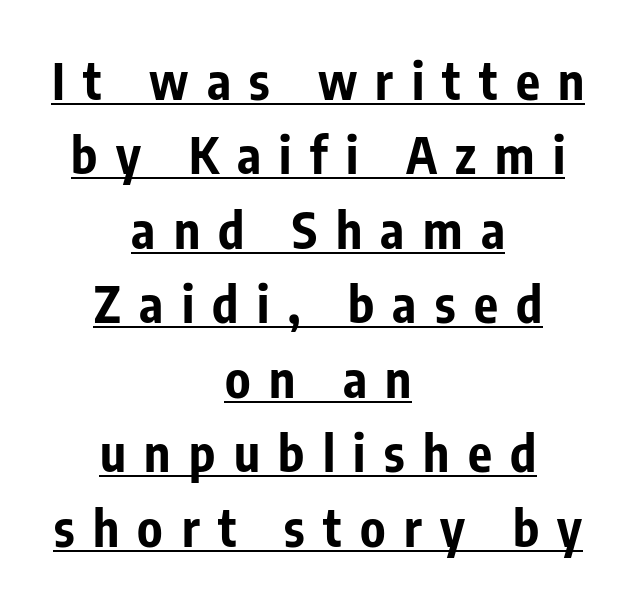
Q: Is the text bold? A: Yes.
Q: Is the text italic (slanted)? A: No, it is upright.
Q: Is the typeface a serif or a sans-serif typeface? A: Sans-serif.
Q: Is the text underlined? A: Yes.
Q: How is the paragraph aligned? A: Centered.
Q: Is the spacing between letters normal or unusually wide? A: Unusually wide.
Q: Is the spacing between lines tight, normal or loose? A: Normal.
Q: Width (condensed, normal, or wide)? A: Condensed.
Q: Stroke contrast? A: Low.
Q: x-height? A: Medium.
Q: Monospaced? A: No.
